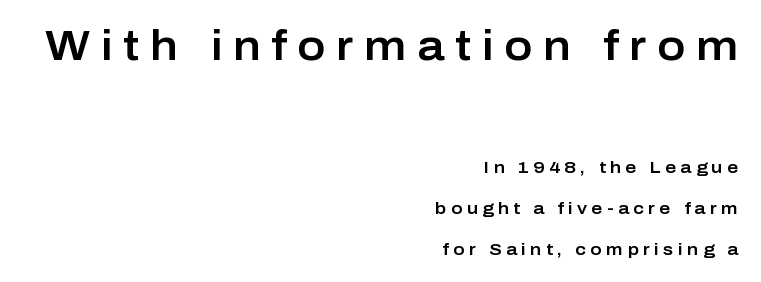
{"serif": "no", "italic": "no", "width": "normal", "stroke_contrast": "low", "x_height": "medium", "monospaced": "no", "underline": "no", "align": "right", "line_spacing": "loose", "line_spacing_ratio": 2.41, "letter_spacing": "wide", "letter_spacing_em": 0.26, "larger_block": "first", "size_ratio": 2.47, "glyph_px": 42}
